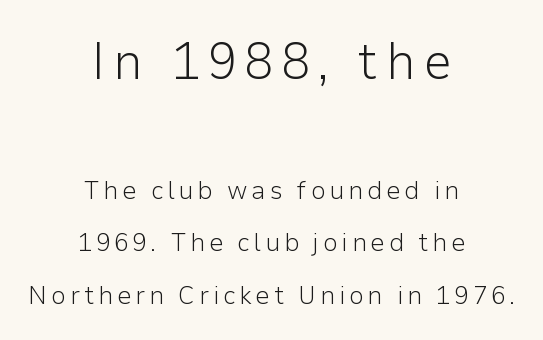
Q: Is the text bold? A: No.
Q: Is the text italic (slanted)? A: No, it is upright.
Q: Is the typeface a serif or a sans-serif typeface? A: Sans-serif.
Q: Is the text underlined? A: No.
Q: How is the paragraph aligned? A: Centered.
Q: Is the spacing between lines tight, normal or loose? A: Loose.
Q: Which block of text is set in a larger size, the first (top) or the second (bottom)? A: The first (top) one.
Q: Width (condensed, normal, or wide)? A: Normal.
Q: Stroke contrast? A: Low.
Q: x-height? A: Medium.
Q: Monospaced? A: No.
